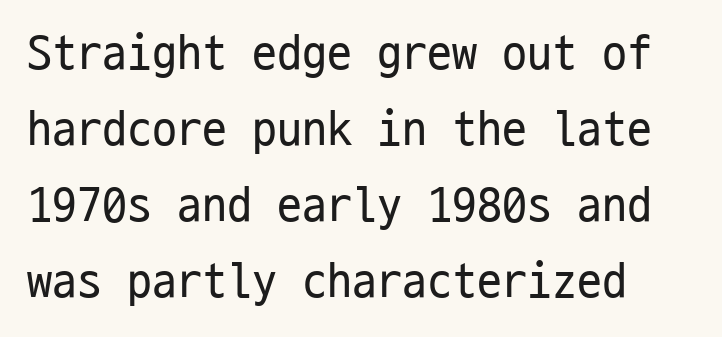
The image shows 50 px regular-weight, condensed sans-serif type, upright, monospaced; set left-aligned, normal line spacing (1.52x), normal letter spacing, not underlined; low stroke contrast and a medium x-height.
